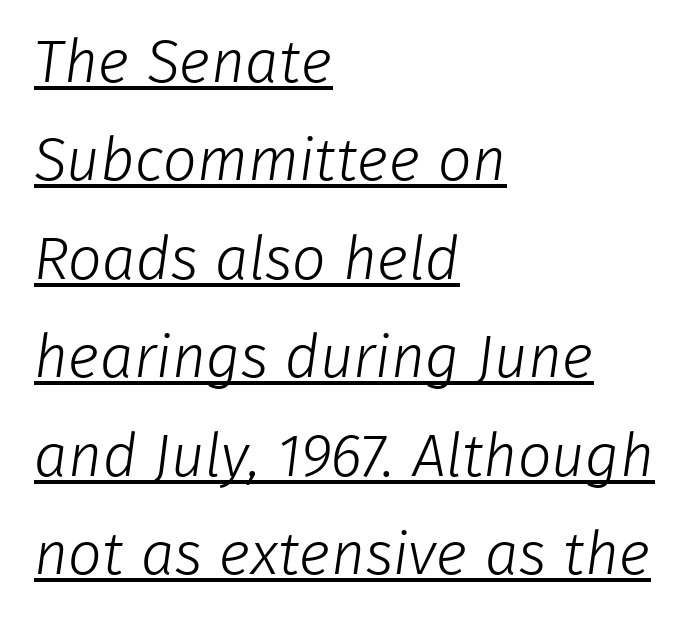
This block has exactly the height ordinary leading produces. You could not count columns in this text — the font is proportionally spaced. Are there feet on the stems? There aren't — it's a sans. Heft: none added — not bold. The lines in this sample share a left origin and differ only in where they stop.
